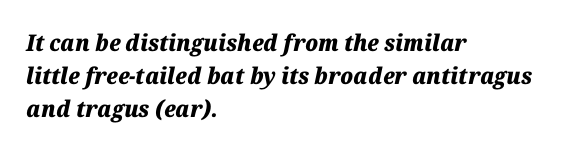
In terms of posture, this sample is oblique. What stands out about the letter spacing? Nothing — it is the standard amount. A classic flush-left, rag-right setting is used for this passage. What weight is shown? A full bold with thick strokes.
